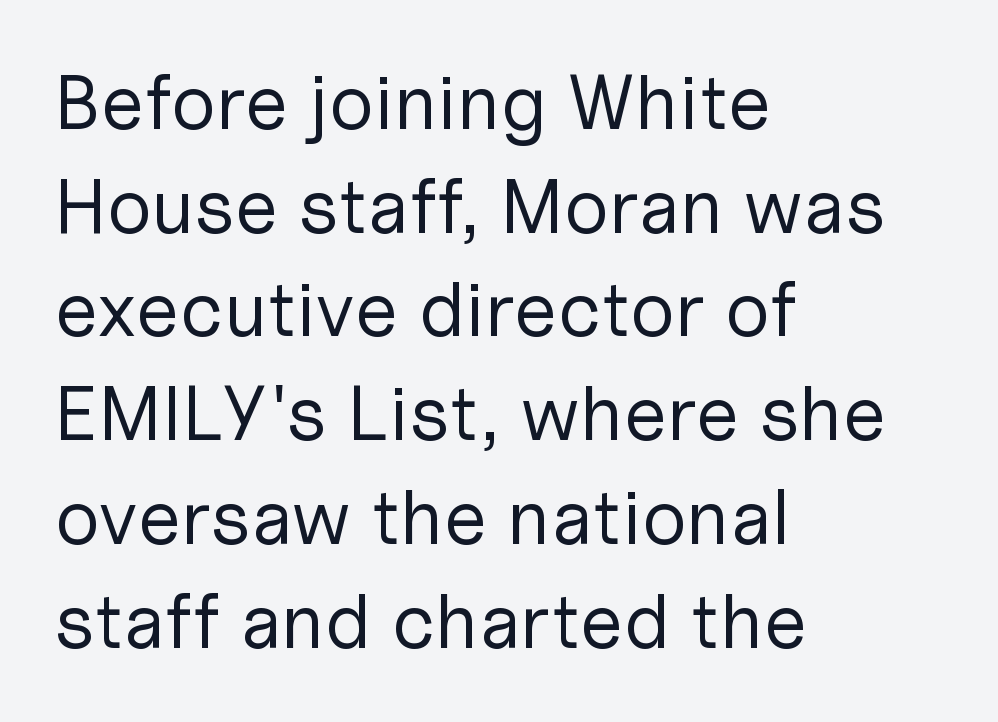
Q: Is the text bold? A: No.
Q: Is the text italic (slanted)? A: No, it is upright.
Q: Is the typeface a serif or a sans-serif typeface? A: Sans-serif.
Q: Is the text underlined? A: No.
Q: How is the paragraph aligned? A: Left-aligned.
Q: Is the spacing between letters normal or unusually wide? A: Normal.
Q: Is the spacing between lines tight, normal or loose? A: Normal.
Q: Width (condensed, normal, or wide)? A: Normal.
Q: Stroke contrast? A: Low.
Q: x-height? A: Medium.
Q: Monospaced? A: No.
